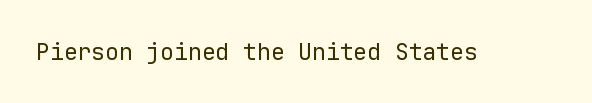
The image shows 23 px text type, upright; set normal letter spacing, not underlined.
